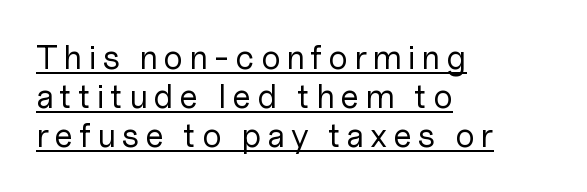
The image shows 34 px regular-weight sans-serif type, upright; set left-aligned, tight line spacing (1.14x), underlined; low stroke contrast and a medium x-height.
